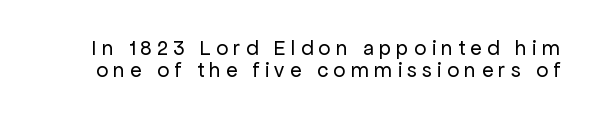
This is the regular roman posture of the typeface. Stem width sits at or under what a default text font uses. Honestly, the letter spacing is so wide it's the main thing you notice. Only glyphs here, with clear space below each row. Rows of type sit shoulder to shoulder in the vertical direction.
